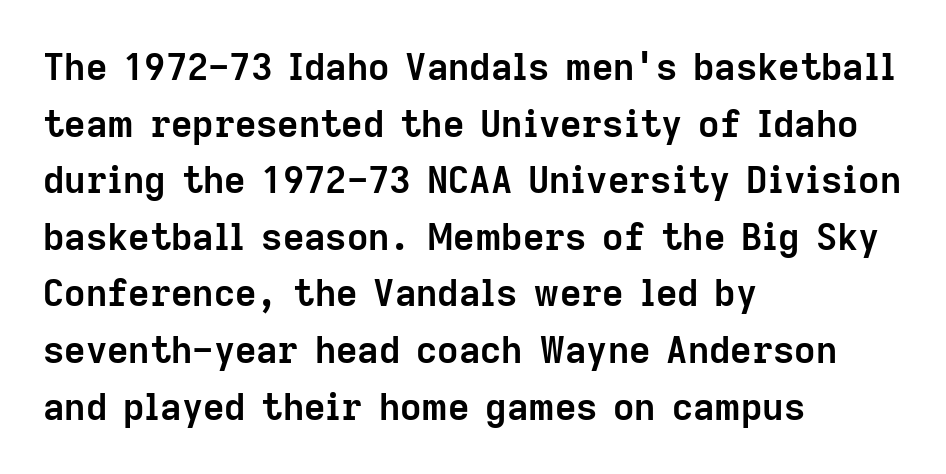
{"serif": "no", "italic": "no", "bold": "yes", "weight": "semibold", "width": "normal", "stroke_contrast": "low", "x_height": "medium", "monospaced": "no", "underline": "no", "align": "left", "line_spacing": "normal", "line_spacing_ratio": 1.53, "letter_spacing": "normal", "letter_spacing_em": 0.0, "glyph_px": 37}
